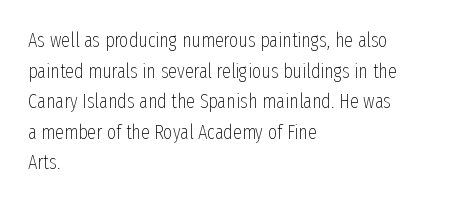
{"italic": "no", "bold": "no", "underline": "no", "align": "left", "line_spacing": "normal", "line_spacing_ratio": 1.53, "letter_spacing": "normal", "letter_spacing_em": 0.0, "glyph_px": 20}
